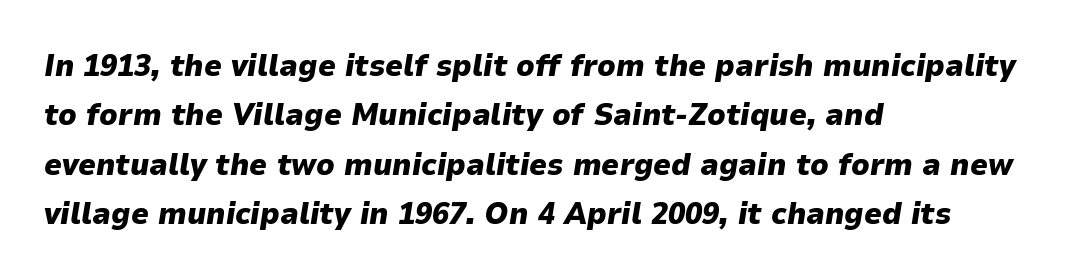
Q: Is the text bold? A: Yes.
Q: Is the text italic (slanted)? A: Yes, it leans right by about 9 degrees.
Q: Is the text underlined? A: No.
Q: How is the paragraph aligned? A: Left-aligned.
Q: Is the spacing between letters normal or unusually wide? A: Normal.
Q: Is the spacing between lines tight, normal or loose? A: Normal.
Q: Width (condensed, normal, or wide)? A: Normal.
Q: Stroke contrast? A: Low.
Q: x-height? A: Medium.
Q: Monospaced? A: No.
